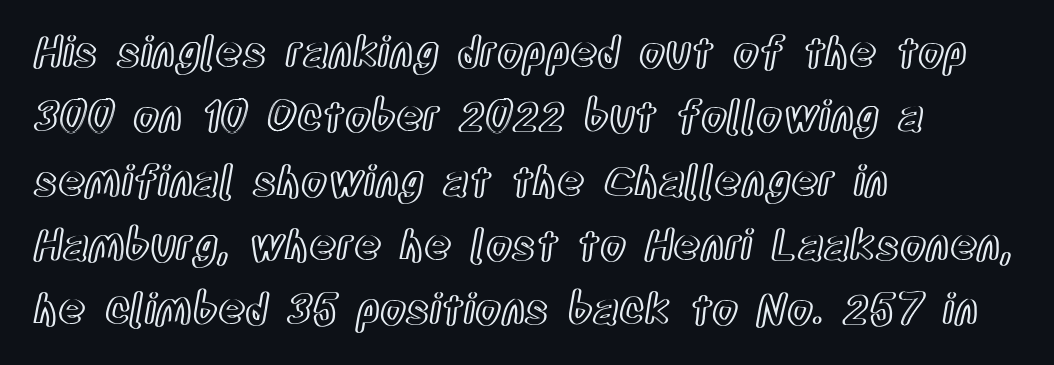
Q: Is the text italic (slanted)? A: Yes.
Q: Is the text underlined? A: No.
Q: How is the paragraph aligned? A: Left-aligned.
Q: Is the spacing between letters normal or unusually wide? A: Normal.
Q: Is the spacing between lines tight, normal or loose? A: Normal.
Q: Width (condensed, normal, or wide)? A: Condensed.
Q: x-height? A: Large.
Q: Monospaced? A: No.
